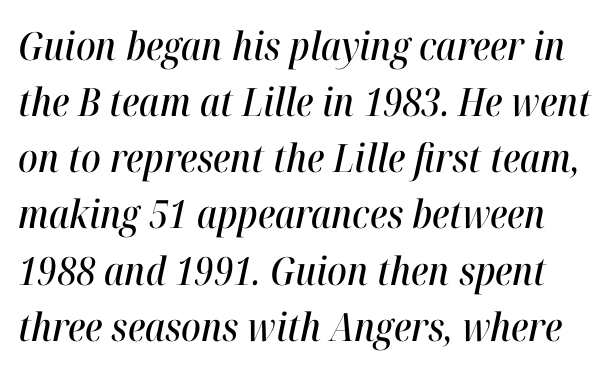
The image shows 39 px condensed type, italic (leaning right); set normal line spacing (1.44x), normal letter spacing, not underlined; high stroke contrast and a medium x-height.
